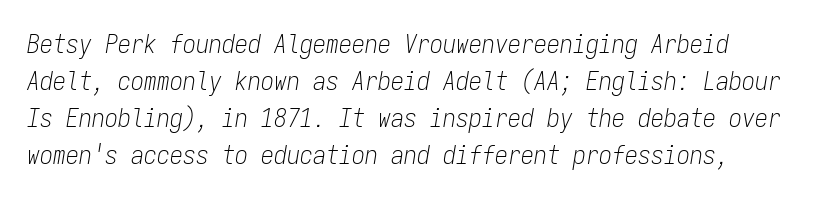
The image shows 26 px text type, italic (leaning right); set normal line spacing (1.42x), normal letter spacing, not underlined.
